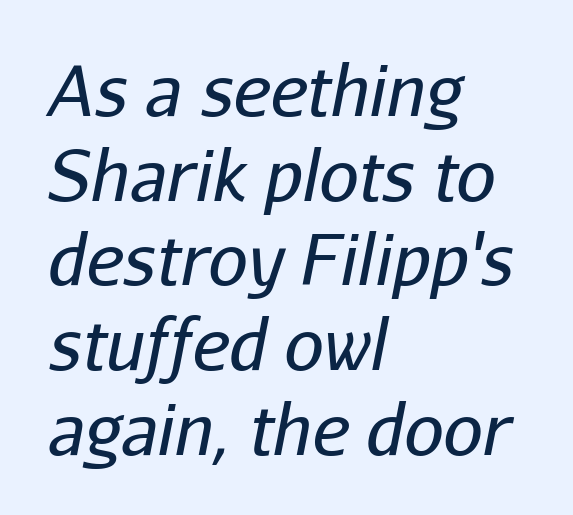
{"italic": "yes", "lean": "right", "slant_degrees": 11, "bold": "no", "weight": "regular", "width": "normal", "stroke_contrast": "low", "x_height": "medium", "monospaced": "no", "underline": "no", "align": "left", "line_spacing_ratio": 1.21, "letter_spacing": "normal", "letter_spacing_em": 0.0, "glyph_px": 70}
